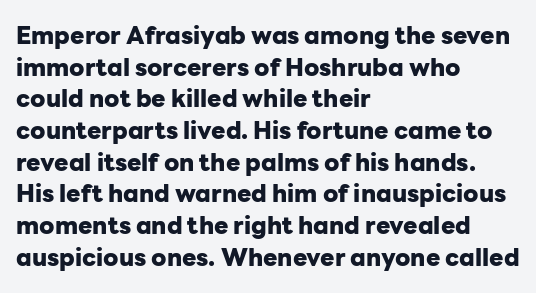
The image shows 24 px bold type, upright; set left-aligned, normal line spacing (1.32x), normal letter spacing, not underlined.
